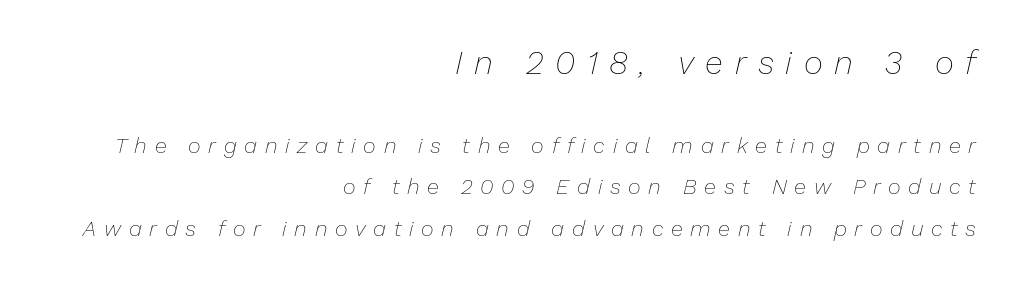
The image shows 33 px thin type, italic (leaning right); set right-aligned, line spacing 1.89x, unusually wide letter spacing (+0.35 em), not underlined; the first (top) block is 1.5x larger; low stroke contrast and a medium x-height.
